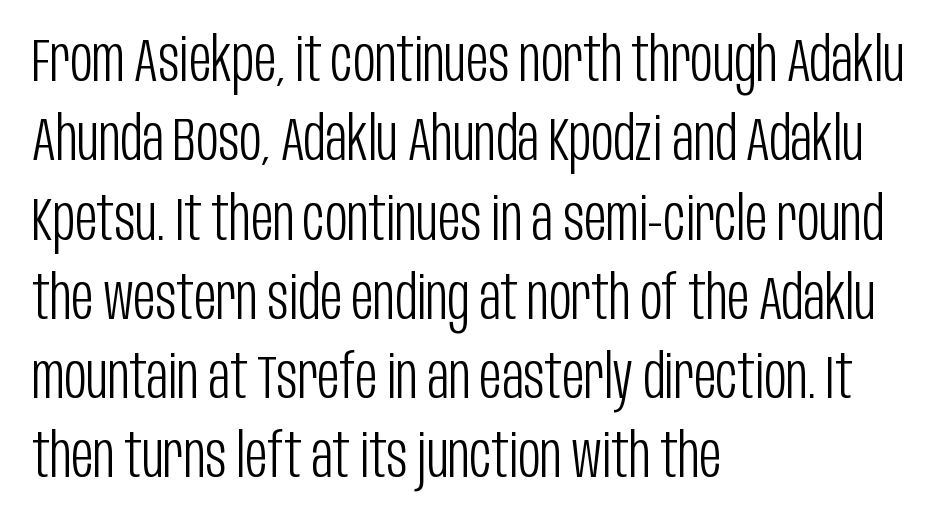
Q: Is the text bold? A: No.
Q: Is the text italic (slanted)? A: No, it is upright.
Q: Is the typeface a serif or a sans-serif typeface? A: Sans-serif.
Q: Is the text underlined? A: No.
Q: How is the paragraph aligned? A: Left-aligned.
Q: Is the spacing between letters normal or unusually wide? A: Normal.
Q: Is the spacing between lines tight, normal or loose? A: Normal.
Q: Width (condensed, normal, or wide)? A: Condensed.
Q: Stroke contrast? A: Low.
Q: x-height? A: Large.
Q: Monospaced? A: No.
